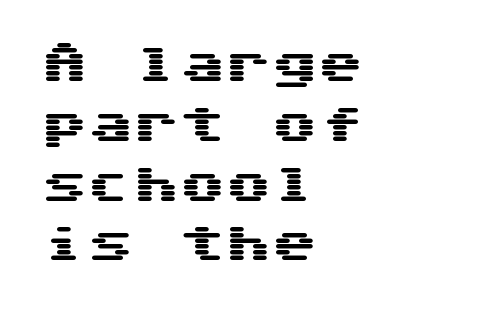
The image shows 46 px wide sans-serif type, upright, monospaced; set left-aligned, normal line spacing (1.3x), normal letter spacing, not underlined; medium stroke contrast and a medium x-height.
